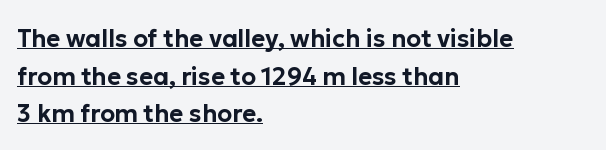
The image shows 24 px text type, upright; set left-aligned, normal line spacing (1.57x), normal letter spacing, underlined.
